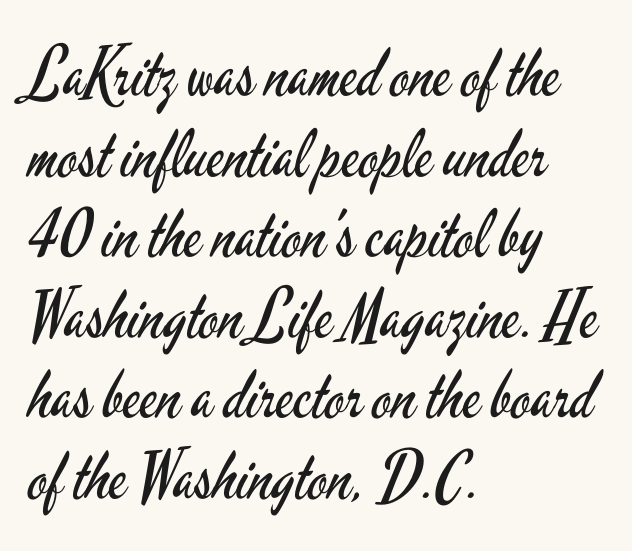
Q: Is the text bold? A: No.
Q: Is the text italic (slanted)? A: Yes.
Q: Is the typeface a serif or a sans-serif typeface? A: Sans-serif.
Q: Is the text underlined? A: No.
Q: How is the paragraph aligned? A: Left-aligned.
Q: Is the spacing between letters normal or unusually wide? A: Normal.
Q: Width (condensed, normal, or wide)? A: Condensed.
Q: Stroke contrast? A: Low.
Q: x-height? A: Small.
Q: Monospaced? A: No.
